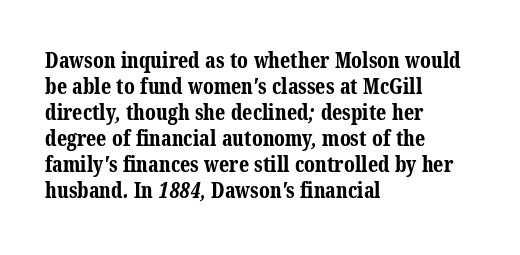
{"bold": "yes", "underline": "no", "align": "left", "line_spacing_ratio": 1.24, "letter_spacing": "normal", "letter_spacing_em": 0.0, "glyph_px": 21}
